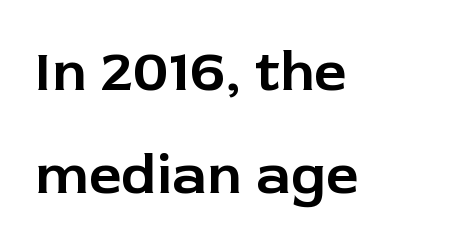
Q: Is the text italic (slanted)? A: No, it is upright.
Q: Is the typeface a serif or a sans-serif typeface? A: Sans-serif.
Q: Is the text underlined? A: No.
Q: How is the paragraph aligned? A: Left-aligned.
Q: Is the spacing between letters normal or unusually wide? A: Normal.
Q: Width (condensed, normal, or wide)? A: Normal.
Q: Stroke contrast? A: Low.
Q: x-height? A: Medium.
Q: Monospaced? A: No.
